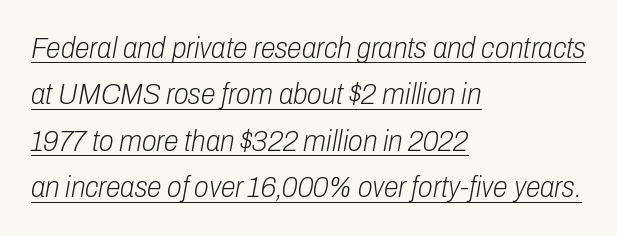
Q: Is the text bold? A: No.
Q: Is the text italic (slanted)? A: Yes, it leans right by about 10 degrees.
Q: Is the text underlined? A: Yes.
Q: How is the paragraph aligned? A: Left-aligned.
Q: Is the spacing between letters normal or unusually wide? A: Normal.
Q: Is the spacing between lines tight, normal or loose? A: Normal.
Q: Width (condensed, normal, or wide)? A: Condensed.
Q: Stroke contrast? A: Low.
Q: x-height? A: Medium.
Q: Monospaced? A: No.
